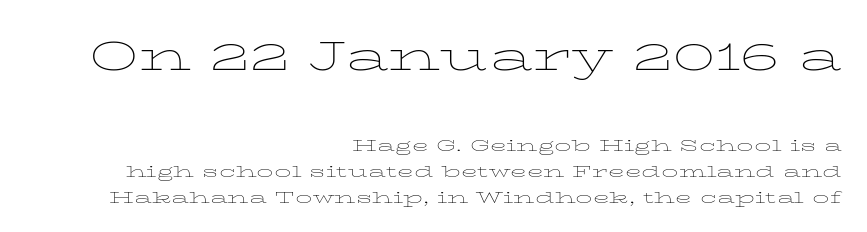
This is roman type, the default non-slanted kind. Here the designer chose a conventional face with non-uniform glyph widths. Letters rest on an invisible, unmarked baseline. Typeset ragged left — the right edge is the straight one. Is the type heavy? It reads as light-to-regular instead.
